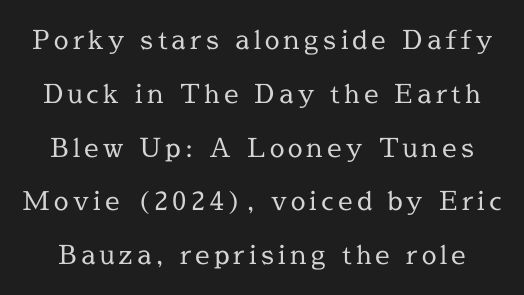
Q: Is the text bold? A: No.
Q: Is the text italic (slanted)? A: No, it is upright.
Q: Is the text underlined? A: No.
Q: Is the spacing between lines tight, normal or loose? A: Loose.
